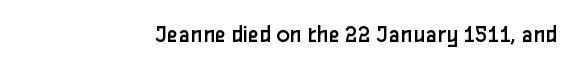
The rendering keeps characters at their native spacing. The font sits on the lighter half of the weight spectrum, regular included. Quick note: underline off. Is there any slant? The stems are plumb.
